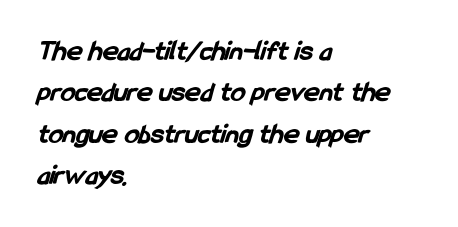
The image shows 29 px bold, condensed sans-serif type; set left-aligned, normal line spacing (1.43x), normal letter spacing, not underlined; low stroke contrast and a medium x-height.
